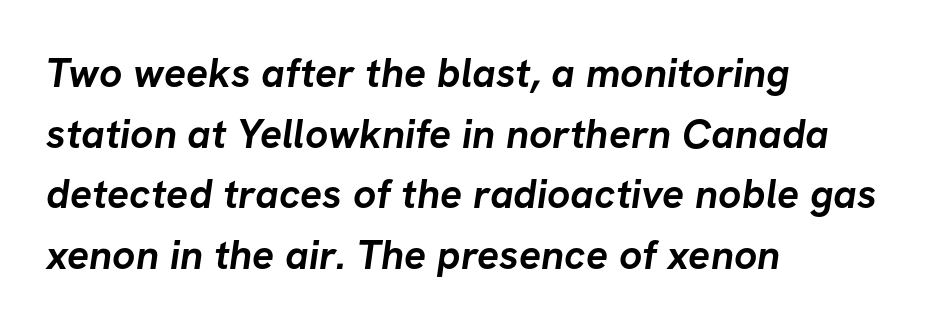
{"serif": "no", "bold": "yes", "weight": "semibold", "width": "normal", "stroke_contrast": "low", "x_height": "medium", "monospaced": "no", "underline": "no", "align": "left", "line_spacing": "normal", "line_spacing_ratio": 1.48, "letter_spacing": "normal", "letter_spacing_em": 0.0, "glyph_px": 41}
